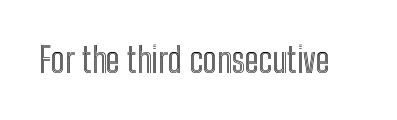
{"italic": "no", "width": "condensed", "x_height": "medium", "monospaced": "no", "underline": "no", "letter_spacing": "normal", "letter_spacing_em": 0.0, "glyph_px": 34}
